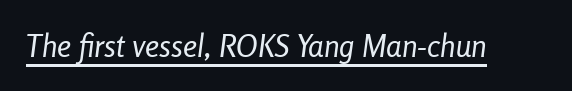
The line texture is even and compact thanks to regular tracking. This sample carries an underscore along the baseline area. Proportional: the letters do not fall into vertical columns. Heft: none added — not bold. The axis of the letterforms is tilted away from vertical.
